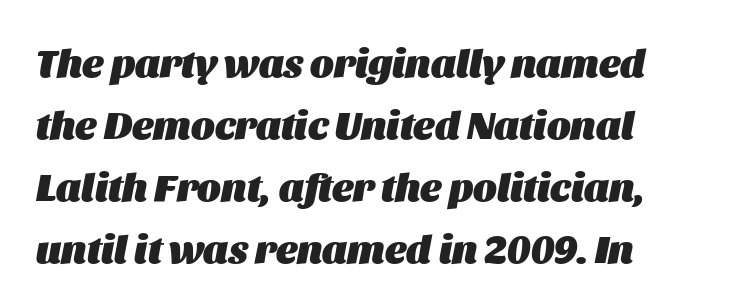
{"italic": "yes", "lean": "right", "slant_degrees": 11, "bold": "yes", "weight": "heavy", "width": "normal", "stroke_contrast": "medium", "x_height": "large", "monospaced": "no", "underline": "no", "align": "left", "line_spacing": "normal", "line_spacing_ratio": 1.55, "letter_spacing": "normal", "letter_spacing_em": 0.0, "glyph_px": 40}
